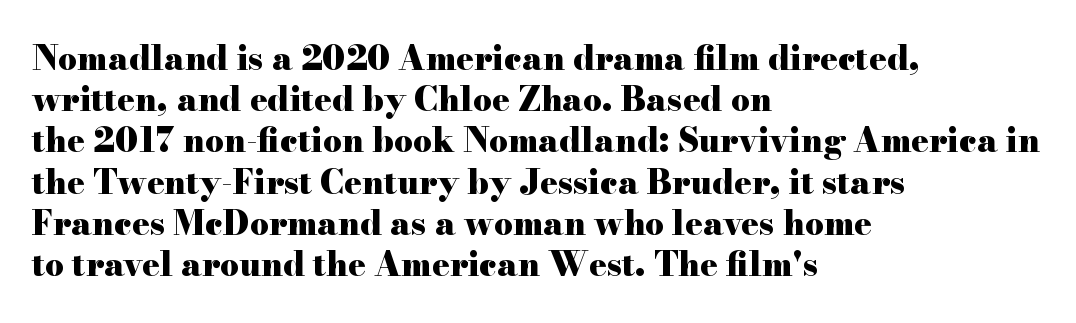
Looks like regular typesetting: each glyph gets only the width it needs. The rendering uses a bold face; every stroke is thick and dark. These lines are composed in type with serifs. Leading matches the norm, producing a regular column.
